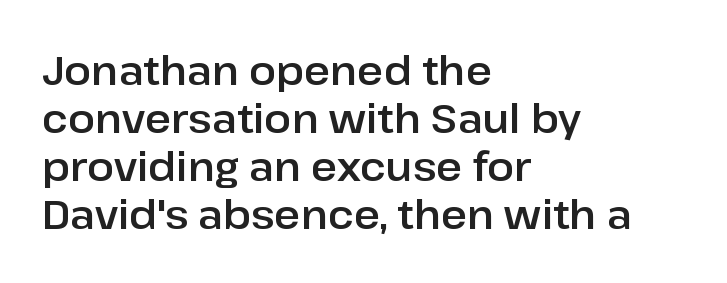
Short note: letters normally spaced. The ragged edge is on the right, which tells us the setting is flush left. Note: no serifs on the glyphs. Bare-footed words on every line.
